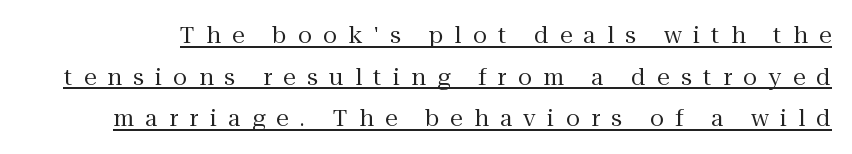
The image shows 23 px text type, upright; set line spacing 1.81x, unusually wide letter spacing (+0.49 em), underlined.
